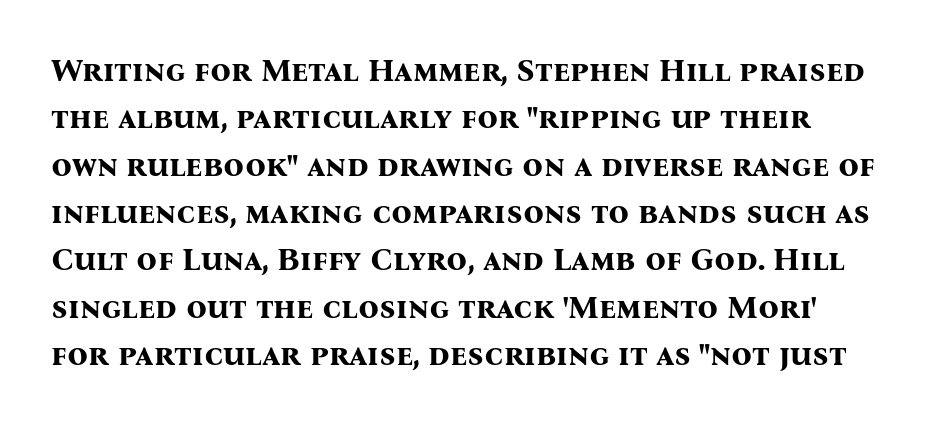
{"serif": "yes", "italic": "no", "bold": "yes", "weight": "bold", "width": "normal", "stroke_contrast": "medium", "x_height": "medium", "monospaced": "no", "underline": "no", "line_spacing": "normal", "line_spacing_ratio": 1.48, "letter_spacing": "normal", "letter_spacing_em": 0.0, "glyph_px": 32}
